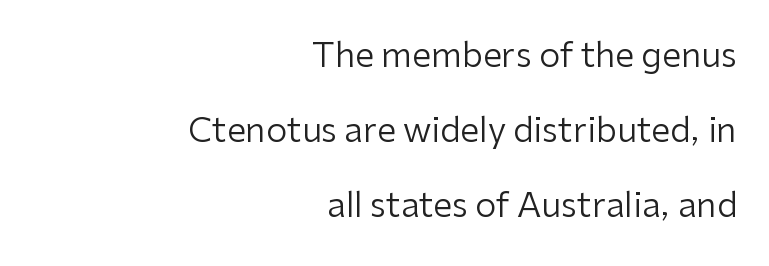
Q: Is the text bold? A: No.
Q: Is the text italic (slanted)? A: No, it is upright.
Q: Is the typeface a serif or a sans-serif typeface? A: Sans-serif.
Q: Is the text underlined? A: No.
Q: How is the paragraph aligned? A: Right-aligned.
Q: Is the spacing between letters normal or unusually wide? A: Normal.
Q: Is the spacing between lines tight, normal or loose? A: Loose.
Q: Width (condensed, normal, or wide)? A: Normal.
Q: Stroke contrast? A: Low.
Q: x-height? A: Medium.
Q: Monospaced? A: No.
